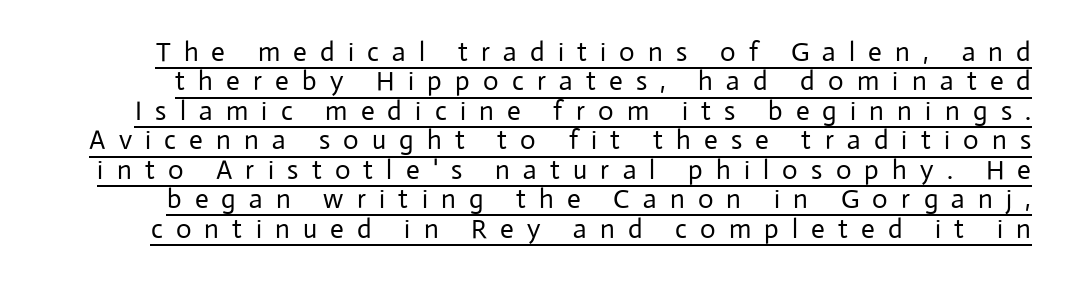
Each word looks stretched out because of the extra space between its letters. This rendering features underlined lettering. Quick note: interline space is minimal. A typesetter would mark this as roman, not italic. Stem width sits at or under what a default text font uses.
